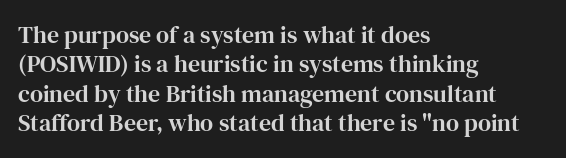
The image shows 24 px text type, upright; set left-aligned, line spacing 1.22x, normal letter spacing, not underlined.
